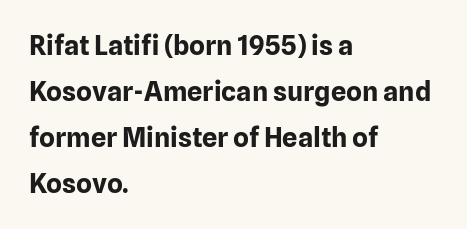
A typesetter would mark this as roman, not italic. Students, observe: this is what conventionally led text looks like. Each word holds together tightly as a unit, with standard inter-letter gaps. Only glyphs here, with clear space below each row. What weight is shown? A full bold with thick strokes. If you drew a ruler down the left edge, every line would touch it.
